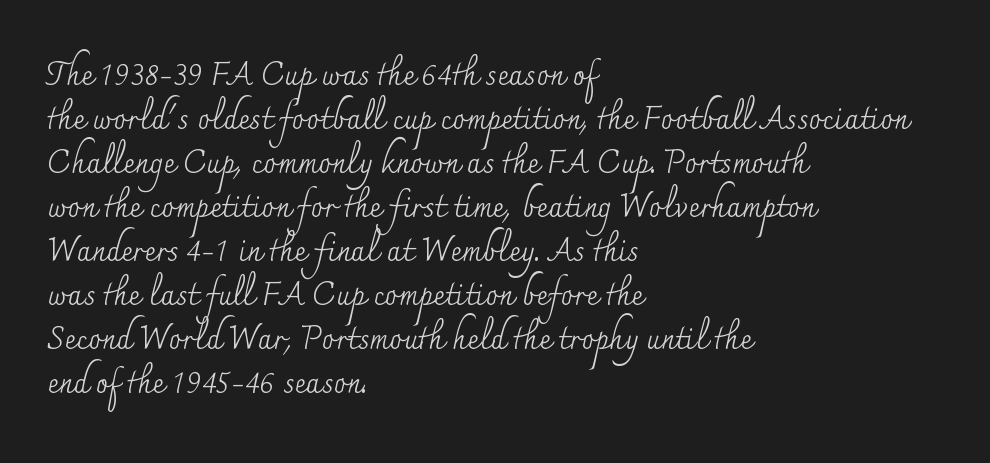
Is this a heavy cut? Hardly; it is regular or lighter. The horizontal fit of the characters is conventional and even. Spacing verdict: proportional, widths tailored to each character. Has an underline been added? It has not. Leading matches the norm, producing a regular column. Examine the stroke ends and you'll spot serifs.
